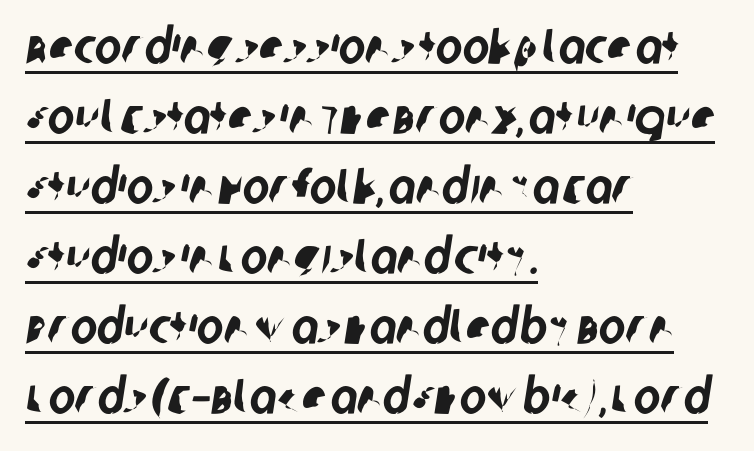
The rendering shows plain stroke endings on the letterforms — a sans-serif design. Inter-character spacing is left at the font's built-in metrics. Compared with a centered layout, this one pins lines to the left instead. The passage shown is typed in a proportional face where columns would drift. The lines sit at an ordinary, default distance from one another.
